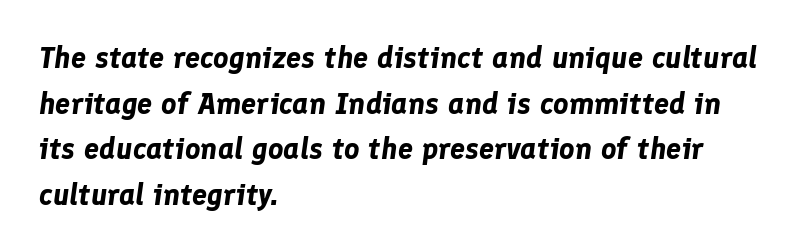
Lines of text with bare space underneath. Compared with a centered layout, this one pins lines to the left instead. Stroke thickness is high; the sample reads as a true bold. The face used here is rendered with its standard letterfit. This sample has the flowing, uneven cadence of proportional lettering.
